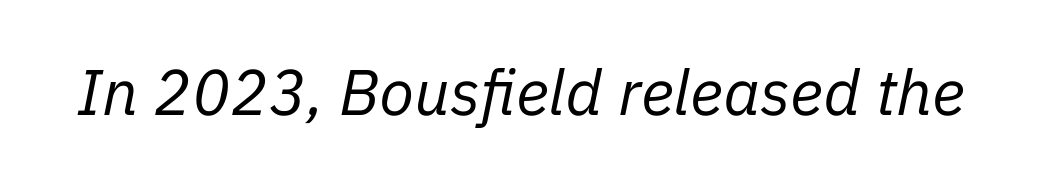
The image shows 64 px regular-weight type, italic (leaning right); set normal letter spacing, not underlined; low stroke contrast and a medium x-height.
